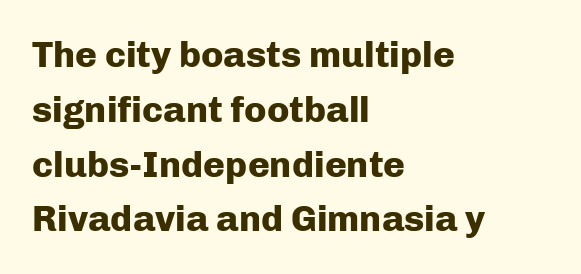
Each word holds together tightly as a unit, with standard inter-letter gaps. Is there any slant? The stems are plumb. Notice how thick the strokes are: this is what a full bold looks like. Typeset ragged right — the left edge is the straight one.
